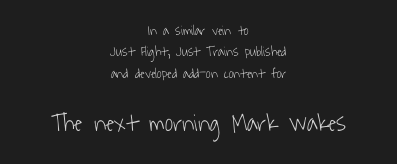
Q: Is the text bold? A: No.
Q: Is the text underlined? A: No.
Q: How is the paragraph aligned? A: Centered.
Q: Is the spacing between letters normal or unusually wide? A: Normal.
Q: Is the spacing between lines tight, normal or loose? A: Normal.
Q: Which block of text is set in a larger size, the first (top) or the second (bottom)? A: The second (bottom) one.
